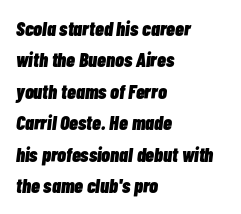
{"italic": "yes", "lean": "right", "slant_degrees": 7, "bold": "yes", "underline": "no", "align": "left", "line_spacing": "normal", "line_spacing_ratio": 1.57, "letter_spacing": "normal", "letter_spacing_em": 0.0, "glyph_px": 20}
